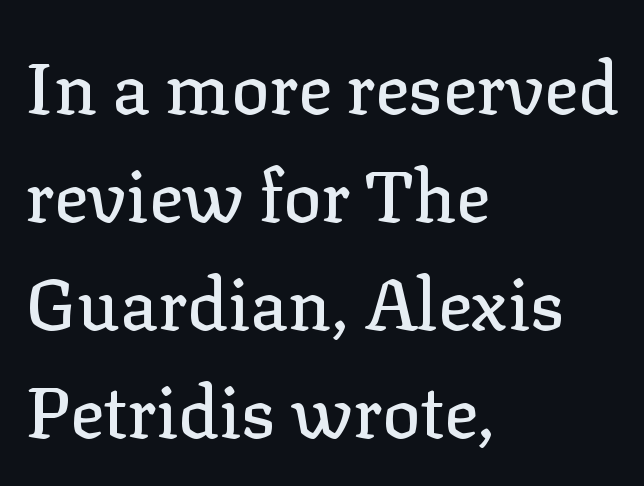
The image shows 71 px serif type, upright; set left-aligned, normal line spacing (1.52x), normal letter spacing, not underlined; low stroke contrast and a medium x-height.
